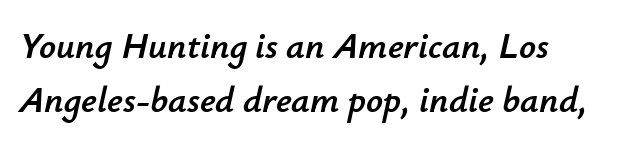
{"italic": "yes", "lean": "right", "slant_degrees": 12, "width": "normal", "stroke_contrast": "low", "x_height": "small", "monospaced": "no", "underline": "no", "line_spacing": "normal", "line_spacing_ratio": 1.47, "letter_spacing": "normal", "letter_spacing_em": 0.0, "glyph_px": 37}
